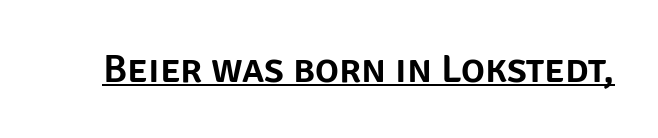
{"serif": "no", "italic": "no", "width": "normal", "stroke_contrast": "low", "x_height": "large", "monospaced": "no", "underline": "yes", "letter_spacing": "normal", "letter_spacing_em": 0.0, "glyph_px": 40}
